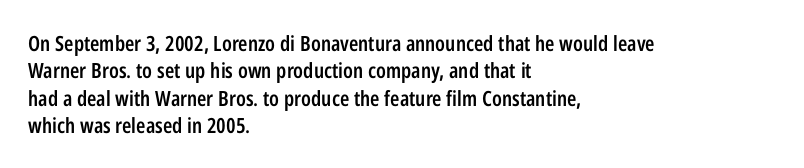
Q: Is the text bold? A: Semi-bold.
Q: Is the text italic (slanted)? A: No, it is upright.
Q: Is the text underlined? A: No.
Q: How is the paragraph aligned? A: Left-aligned.
Q: Is the spacing between letters normal or unusually wide? A: Normal.
Q: Is the spacing between lines tight, normal or loose? A: Normal.
